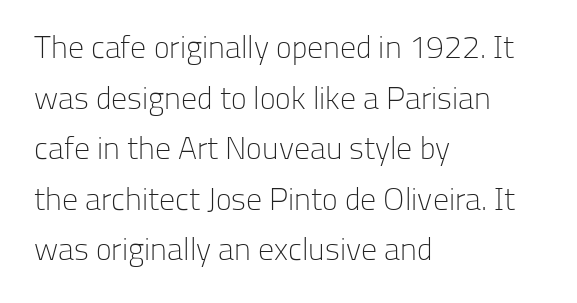
Q: Is the text bold? A: No.
Q: Is the text italic (slanted)? A: No, it is upright.
Q: Is the typeface a serif or a sans-serif typeface? A: Sans-serif.
Q: Is the text underlined? A: No.
Q: How is the paragraph aligned? A: Left-aligned.
Q: Is the spacing between letters normal or unusually wide? A: Normal.
Q: Is the spacing between lines tight, normal or loose? A: Normal.
Q: Width (condensed, normal, or wide)? A: Normal.
Q: Stroke contrast? A: Low.
Q: x-height? A: Medium.
Q: Monospaced? A: No.
